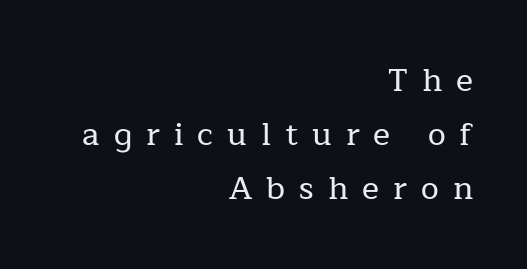
The image shows 32 px serif type, upright; set right-aligned, normal line spacing (1.68x), unusually wide letter spacing (+0.44 em), not underlined; low stroke contrast and a medium x-height.
